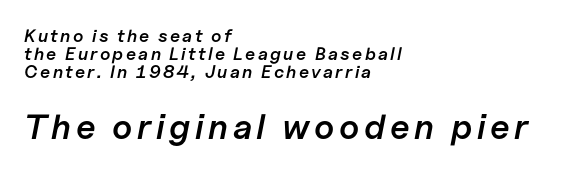
The space between consecutive lines is stingy. These lines are set flush left with a ragged right edge. The words here are not underlined. A semibold gives these letters moderate extra thickness, short of bold. The face used here appears at its bigger size in the lower chunk.
